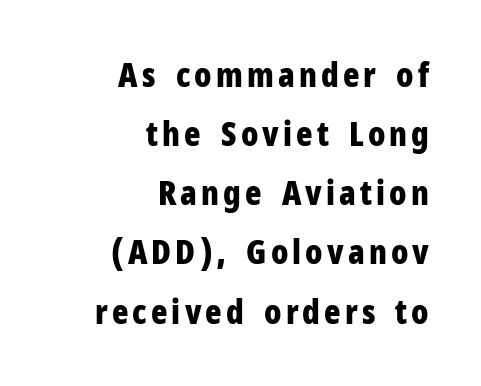
{"serif": "no", "italic": "no", "bold": "yes", "weight": "bold", "width": "condensed", "stroke_contrast": "low", "x_height": "medium", "monospaced": "no", "underline": "no", "align": "right", "line_spacing_ratio": 1.74, "glyph_px": 34}
